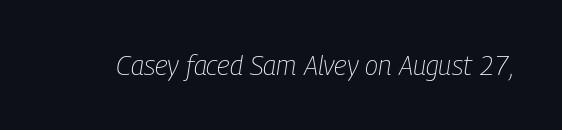
Q: Is the text bold? A: No.
Q: Is the text italic (slanted)? A: Yes, it leans right by about 9 degrees.
Q: Is the text underlined? A: No.
Q: Is the spacing between letters normal or unusually wide? A: Normal.
